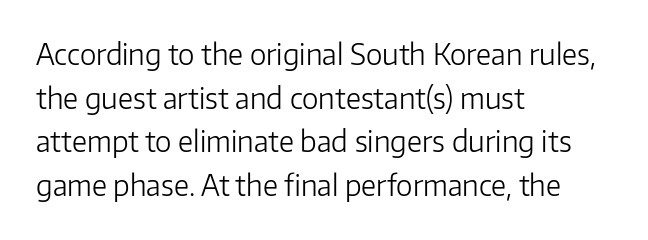
The image shows 28 px light sans-serif type, upright; set left-aligned, normal line spacing (1.56x), normal letter spacing, not underlined; low stroke contrast and a medium x-height.
